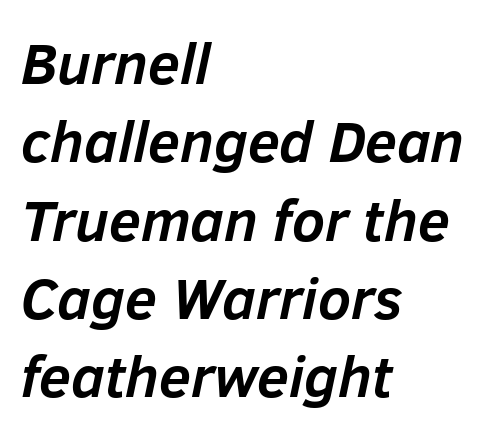
The image shows 58 px semibold type, italic (leaning right); set left-aligned, normal line spacing (1.35x), normal letter spacing, not underlined; low stroke contrast and a medium x-height.
